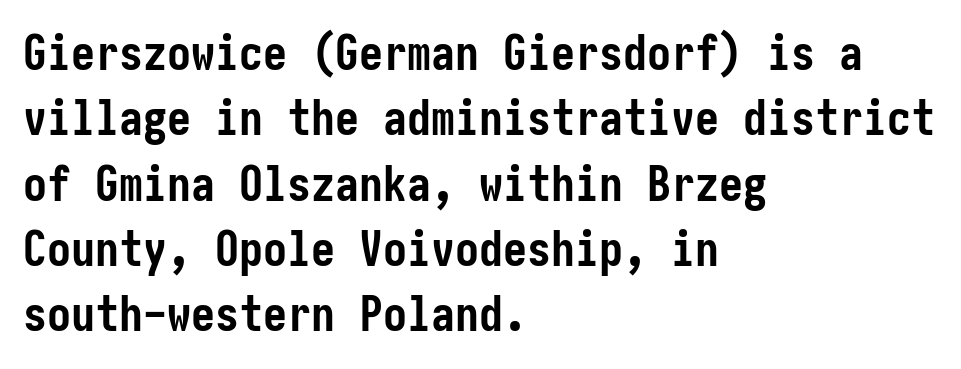
Anything drawn beneath the words? Only blank space. Characters remain perfectly vertical along every line. Left-aligned paragraph, ragged on the right. Compared with typical paragraphs, the rows here are spaced about the same. Students, note that the glyphs here touch the page at normal intervals. This rendering employs a face without finishing strokes, i.e., a sans-serif.
